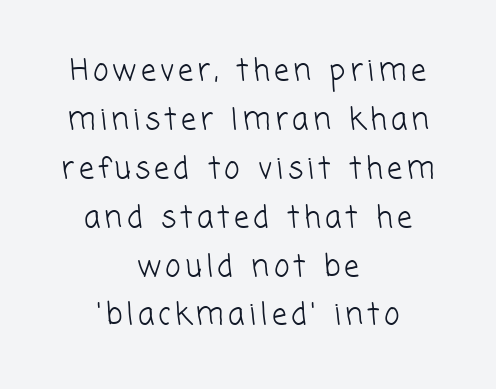
The image shows 30 px light sans-serif type; set centered, normal line spacing (1.63x), not underlined; low stroke contrast and a medium x-height.
